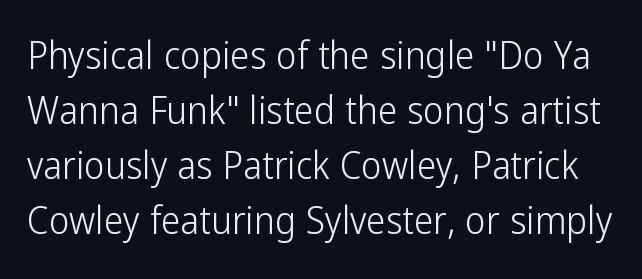
{"serif": "no", "italic": "no", "bold": "no", "weight": "light", "width": "condensed", "stroke_contrast": "low", "x_height": "medium", "monospaced": "no", "underline": "no", "line_spacing": "normal", "line_spacing_ratio": 1.41, "letter_spacing": "normal", "letter_spacing_em": 0.0, "glyph_px": 39}
